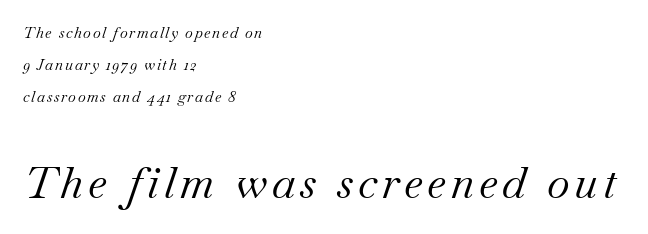
Q: Is the text bold? A: No.
Q: Is the text italic (slanted)? A: Yes, it leans right by about 18 degrees.
Q: Is the typeface a serif or a sans-serif typeface? A: Serif.
Q: Is the text underlined? A: No.
Q: How is the paragraph aligned? A: Left-aligned.
Q: Is the spacing between lines tight, normal or loose? A: Loose.
Q: Which block of text is set in a larger size, the first (top) or the second (bottom)? A: The second (bottom) one.
Q: Width (condensed, normal, or wide)? A: Normal.
Q: Stroke contrast? A: Medium.
Q: x-height? A: Small.
Q: Monospaced? A: No.
